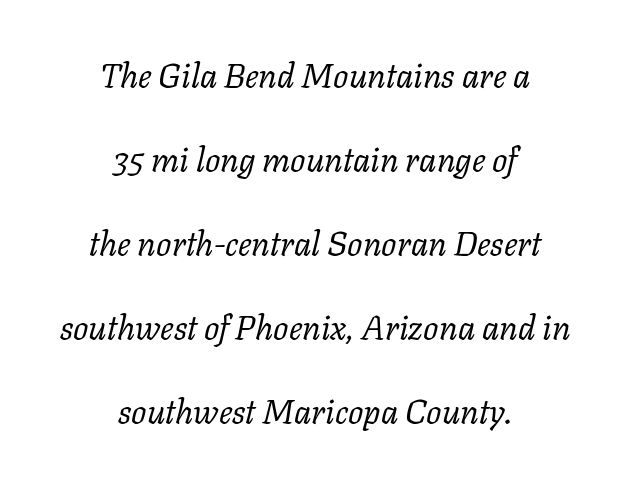
Q: Is the text bold? A: No.
Q: Is the text italic (slanted)? A: Yes, it leans right by about 11 degrees.
Q: Is the typeface a serif or a sans-serif typeface? A: Serif.
Q: Is the text underlined? A: No.
Q: How is the paragraph aligned? A: Centered.
Q: Is the spacing between letters normal or unusually wide? A: Normal.
Q: Is the spacing between lines tight, normal or loose? A: Loose.
Q: Width (condensed, normal, or wide)? A: Normal.
Q: Stroke contrast? A: Low.
Q: x-height? A: Medium.
Q: Monospaced? A: No.
